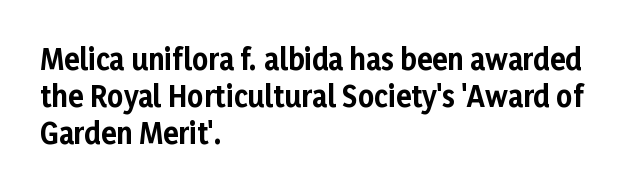
{"serif": "no", "italic": "no", "bold": "yes", "weight": "bold", "width": "normal", "stroke_contrast": "low", "x_height": "medium", "monospaced": "no", "underline": "no", "align": "left", "line_spacing": "normal", "line_spacing_ratio": 1.33, "letter_spacing": "normal", "letter_spacing_em": 0.0, "glyph_px": 28}
